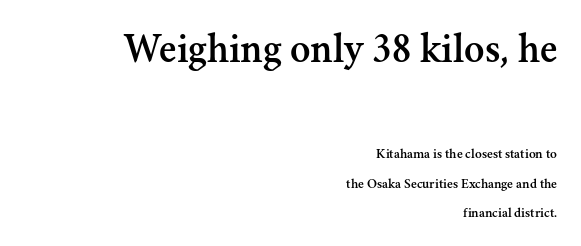
{"serif": "yes", "italic": "no", "width": "normal", "stroke_contrast": "medium", "x_height": "small", "monospaced": "no", "underline": "no", "align": "right", "line_spacing": "loose", "line_spacing_ratio": 2.09, "letter_spacing": "normal", "letter_spacing_em": 0.0, "larger_block": "first", "size_ratio": 3.0, "glyph_px": 42}
